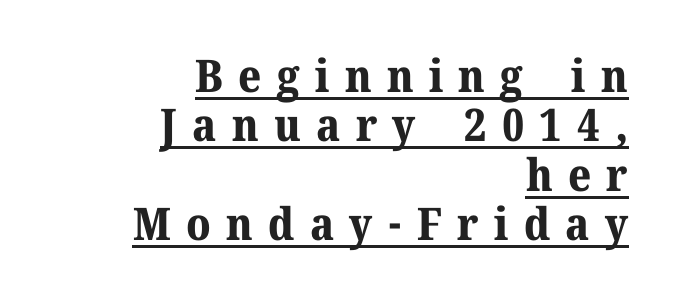
These lines stack with their right ends in a neat column. Compared with typical paragraphs, the rows here are closer together. Is the type bold? Yes — the strokes are clearly thick and heavy. There is plenty of visible air inserted between adjacent glyphs. These lines were composed using upright roman letters. A serif font was chosen for this passage.
